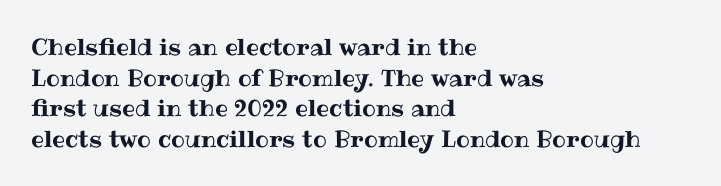
A typesetter would call this leading conventional body-copy spacing. No italicization has been applied; the sample stays upright. Tracking value appears to be zero — textbook default spacing. Short and long lines alike share a common starting point at left. Decoration check: the copy has no underline.
